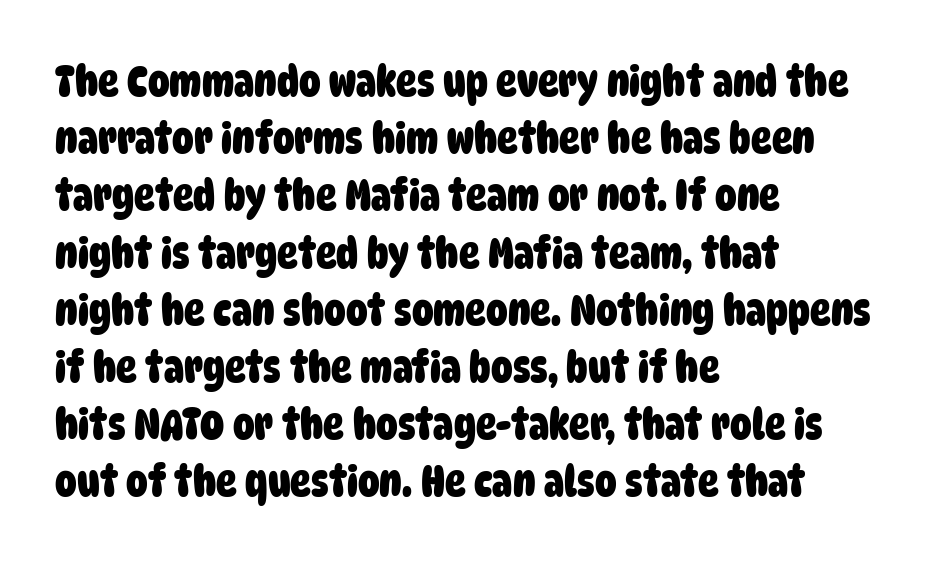
The image shows 43 px heavy, condensed sans-serif type; set left-aligned, normal line spacing (1.33x), normal letter spacing, not underlined; low stroke contrast and a large x-height.
